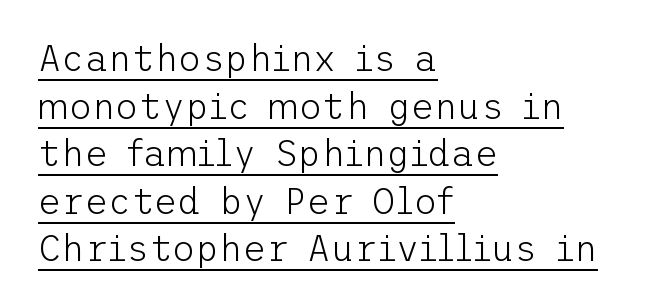
The specimen reads as upright at a glance. You can see a thin bar hugging the bottom of the glyphs. Tracking value appears to be zero — textbook default spacing. The cut favours lightness, reaching ordinary text weight at its darkest. Font category for this specimen: sans-serif.
